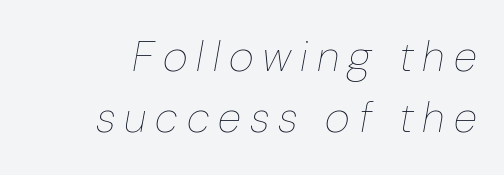
Counters stay open thanks to moderate or lighter strokes. The space beneath each line is pristine and unruled. These lines sit exactly where default settings would place them. The whole block is typeset with a tilt. Between one letter and the next there's a generous, obvious gap.
